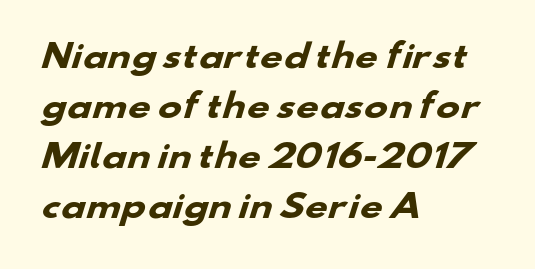
The image shows 32 px heavy, wide sans-serif type; set left-aligned, normal line spacing (1.56x), normal letter spacing, not underlined; low stroke contrast and a small x-height.
